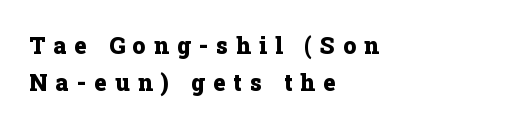
The image shows 23 px bold type, upright; set left-aligned, normal line spacing (1.63x), unusually wide letter spacing (+0.36 em), not underlined.
